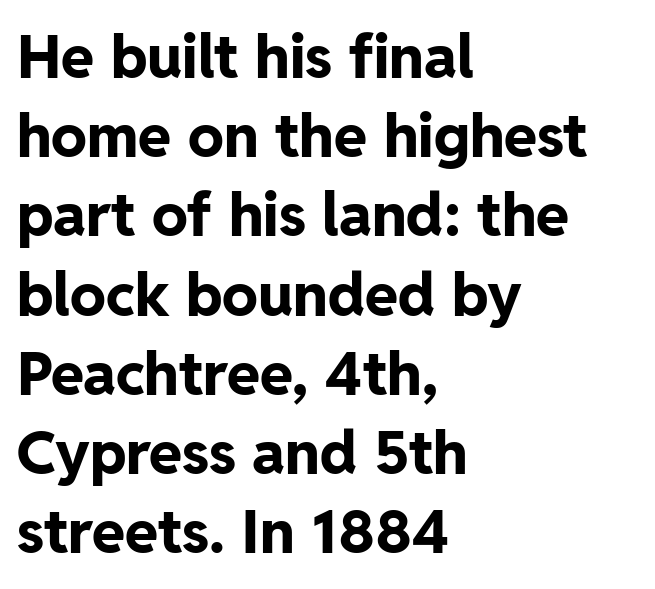
The image shows 60 px bold sans-serif type, upright; set left-aligned, normal line spacing (1.32x), normal letter spacing, not underlined; low stroke contrast and a medium x-height.
